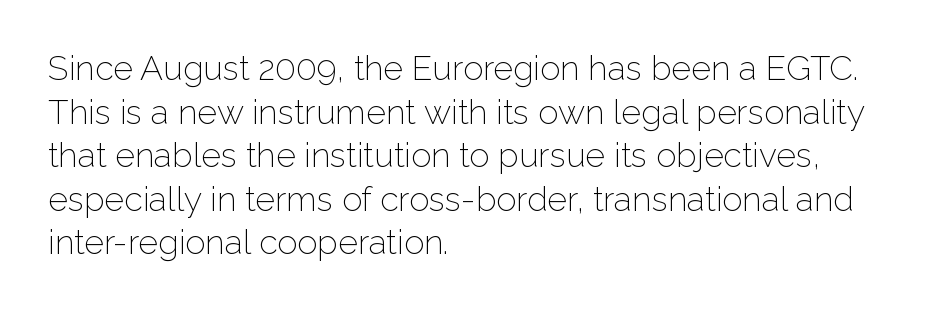
Check under the words: just untouched page. Caption: standard tracking, unaltered. Summary of vertical rhythm: regular, with standard interline spacing. This sample has the flowing, uneven cadence of proportional lettering. Typographically, this falls in the sans-serif category.
